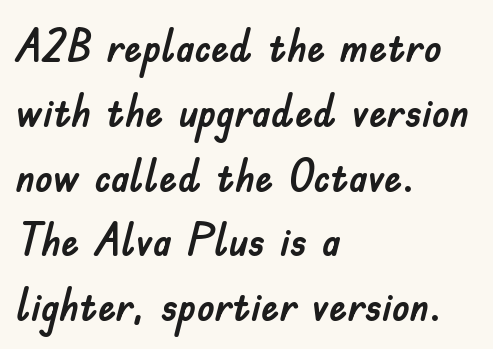
The rendering uses natural spacing where letterforms have individual widths. Alignment: flush left. Grotesque or geometric, the face here clearly has no serifs. Between one letter and the next there's only the usual sliver of space. The foot of each line stays bare and open.
